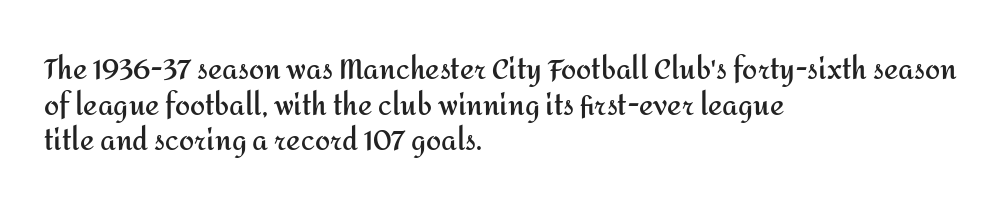
{"italic": "no", "bold": "yes", "underline": "no", "align": "left", "line_spacing": "normal", "line_spacing_ratio": 1.32, "letter_spacing": "normal", "letter_spacing_em": 0.0, "glyph_px": 27}
